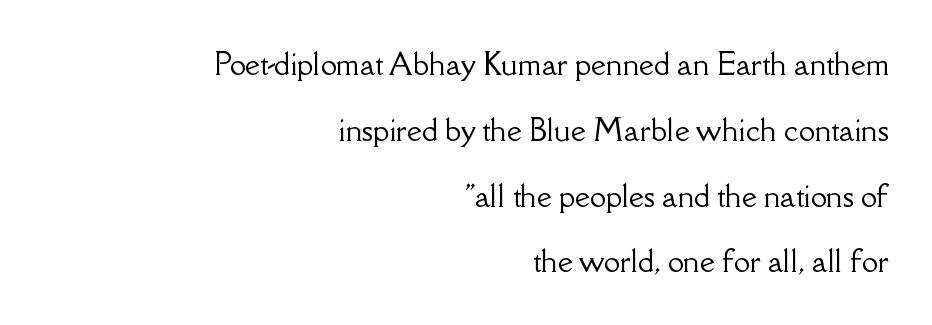
If you measured baseline to baseline, you'd find a long distance. Serifs: yes, visible at the terminals of the letterforms. Spacing verdict: proportional, widths tailored to each character. The font's upright variant was chosen for this text. The text block is weighted toward the right margin, trailing off unevenly leftward.
